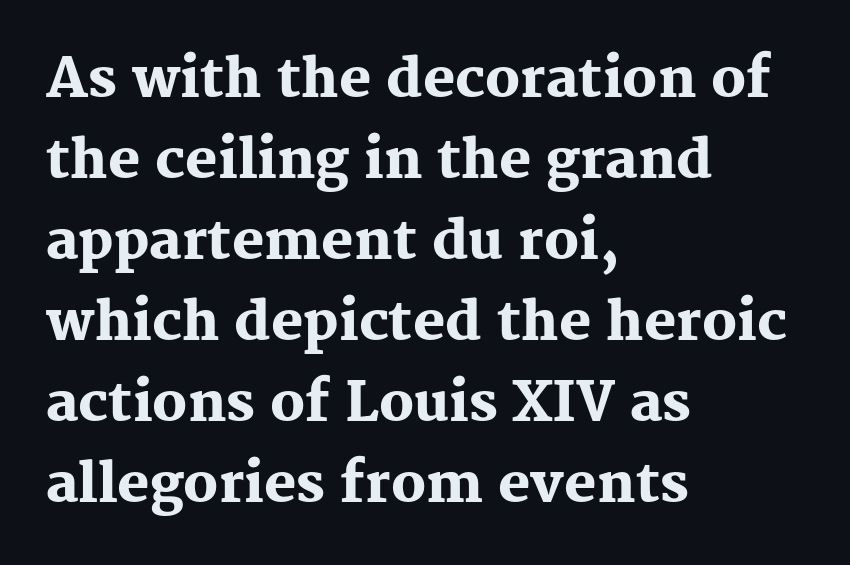
Q: Is the text bold? A: Yes.
Q: Is the text italic (slanted)? A: No, it is upright.
Q: Is the typeface a serif or a sans-serif typeface? A: Serif.
Q: Is the text underlined? A: No.
Q: How is the paragraph aligned? A: Left-aligned.
Q: Is the spacing between letters normal or unusually wide? A: Normal.
Q: Is the spacing between lines tight, normal or loose? A: Normal.
Q: Width (condensed, normal, or wide)? A: Normal.
Q: Stroke contrast? A: Medium.
Q: x-height? A: Medium.
Q: Monospaced? A: No.
